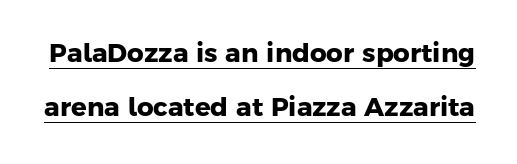
Q: Is the text bold? A: Yes.
Q: Is the text underlined? A: Yes.
Q: Is the spacing between letters normal or unusually wide? A: Normal.
Q: Is the spacing between lines tight, normal or loose? A: Loose.
